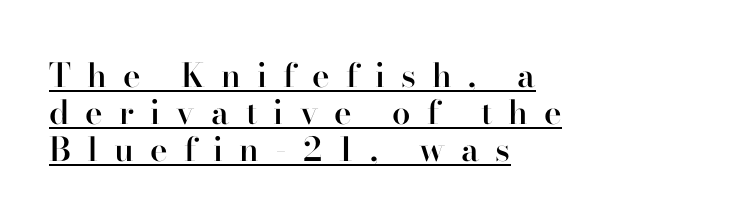
{"serif": "yes", "italic": "no", "bold": "semi", "weight": "semibold", "width": "normal", "stroke_contrast": "high", "x_height": "small", "monospaced": "no", "underline": "yes", "align": "left", "line_spacing": "tight", "line_spacing_ratio": 1.12, "letter_spacing": "wide", "letter_spacing_em": 0.49, "glyph_px": 33}
